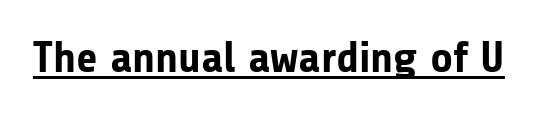
{"serif": "no", "italic": "no", "bold": "yes", "weight": "bold", "width": "normal", "stroke_contrast": "low", "x_height": "medium", "monospaced": "no", "underline": "yes", "letter_spacing": "normal", "letter_spacing_em": 0.0, "glyph_px": 44}
